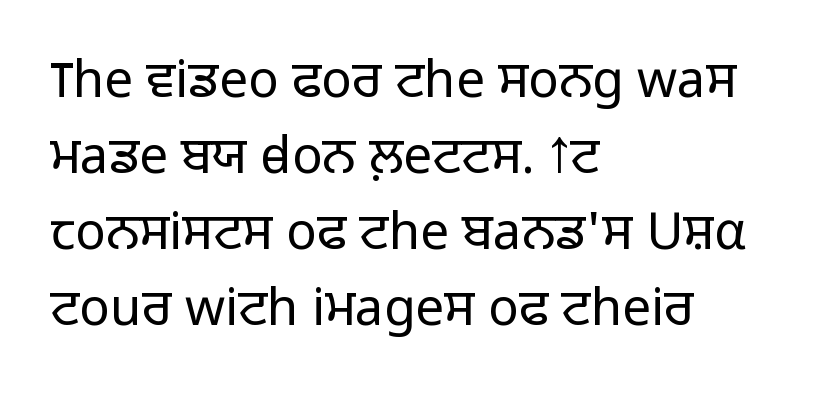
Q: Is the text bold? A: No.
Q: Is the text italic (slanted)? A: No, it is upright.
Q: Is the typeface a serif or a sans-serif typeface? A: Sans-serif.
Q: Is the text underlined? A: No.
Q: How is the paragraph aligned? A: Left-aligned.
Q: Is the spacing between letters normal or unusually wide? A: Normal.
Q: Is the spacing between lines tight, normal or loose? A: Normal.
Q: Width (condensed, normal, or wide)? A: Normal.
Q: Stroke contrast? A: Low.
Q: x-height? A: Medium.
Q: Monospaced? A: No.
